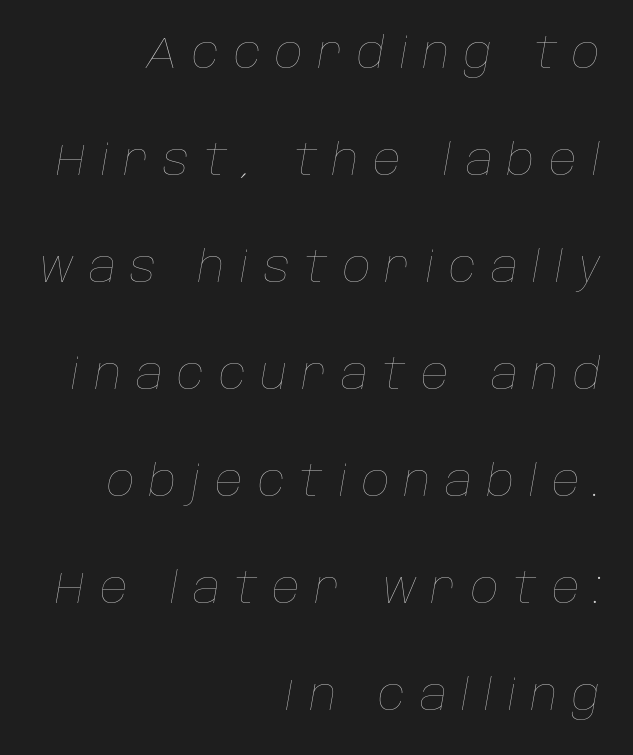
Q: Is the text bold? A: No.
Q: Is the text italic (slanted)? A: Yes, it leans right by about 10 degrees.
Q: Is the text underlined? A: No.
Q: How is the paragraph aligned? A: Right-aligned.
Q: Is the spacing between letters normal or unusually wide? A: Unusually wide.
Q: Is the spacing between lines tight, normal or loose? A: Loose.
Q: Width (condensed, normal, or wide)? A: Normal.
Q: Stroke contrast? A: Low.
Q: x-height? A: Large.
Q: Monospaced? A: No.
